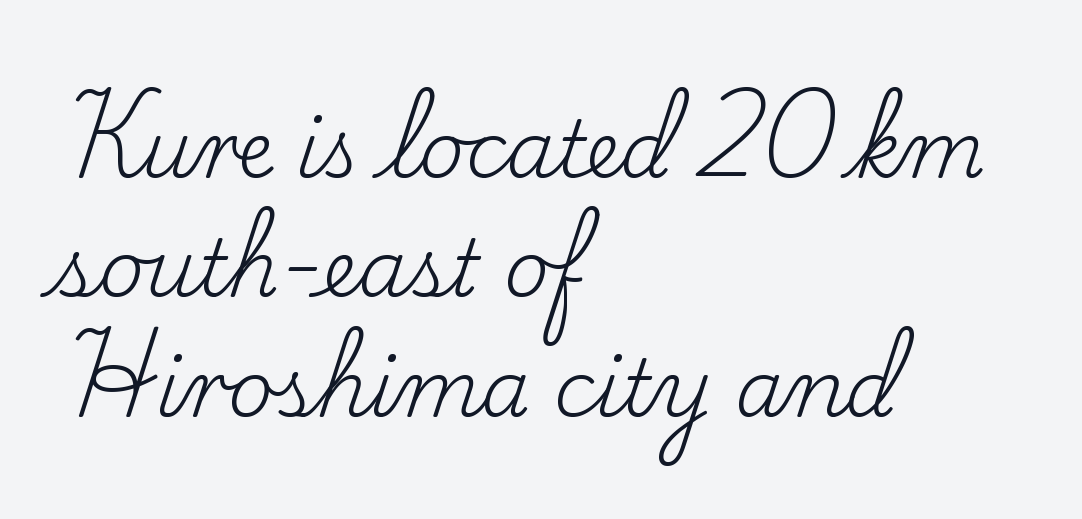
The image shows 78 px regular-weight serif type; set left-aligned, normal line spacing (1.53x), normal letter spacing, not underlined; low stroke contrast and a small x-height.
